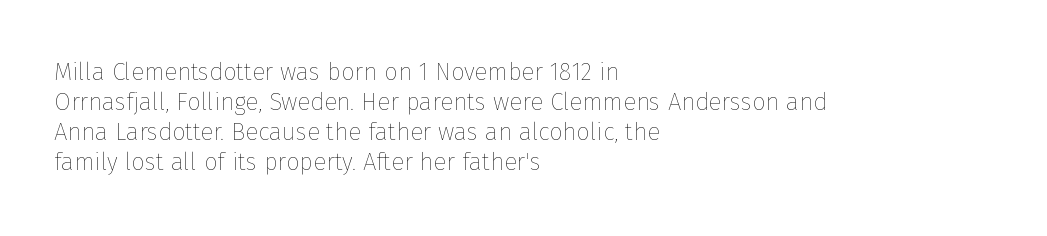
Q: Is the text bold? A: No.
Q: Is the text italic (slanted)? A: No, it is upright.
Q: Is the text underlined? A: No.
Q: How is the paragraph aligned? A: Left-aligned.
Q: Is the spacing between letters normal or unusually wide? A: Normal.
Q: Is the spacing between lines tight, normal or loose? A: Normal.
